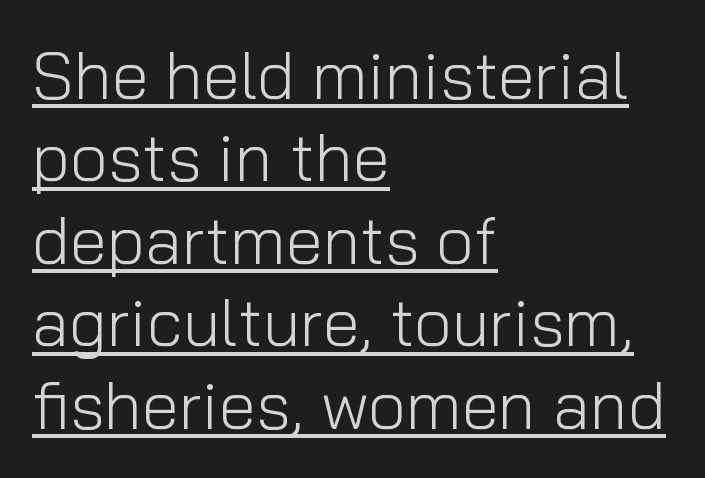
The image shows 67 px light sans-serif type, upright; set left-aligned, line spacing 1.23x, normal letter spacing, underlined; low stroke contrast and a medium x-height.
